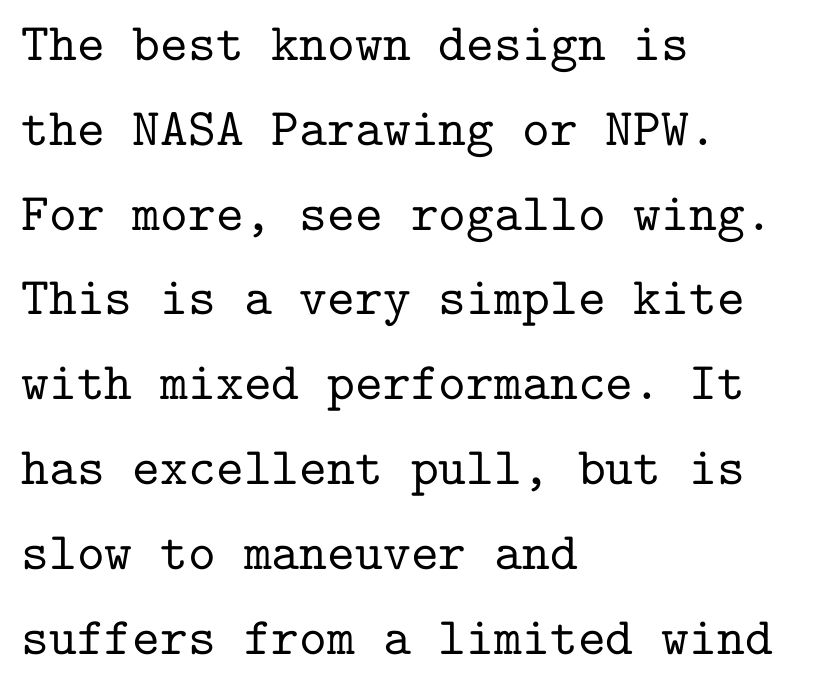
Q: Is the text italic (slanted)? A: No, it is upright.
Q: Is the typeface a serif or a sans-serif typeface? A: Serif.
Q: Is the text underlined? A: No.
Q: How is the paragraph aligned? A: Left-aligned.
Q: Is the spacing between letters normal or unusually wide? A: Normal.
Q: Is the spacing between lines tight, normal or loose? A: Normal.
Q: Width (condensed, normal, or wide)? A: Normal.
Q: Stroke contrast? A: Low.
Q: x-height? A: Medium.
Q: Monospaced? A: Yes.
